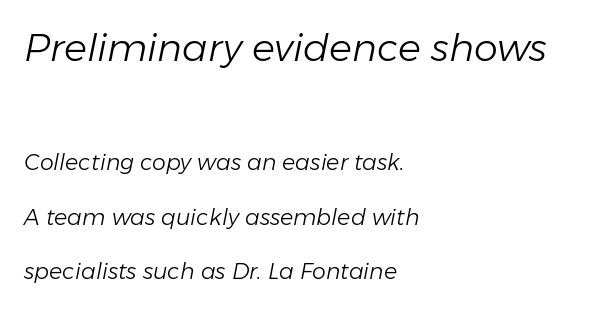
The image shows 38 px light type, italic (leaning right); set left-aligned, loose line spacing (2.47x), normal letter spacing, not underlined; the first (top) block is 1.73x larger; low stroke contrast and a medium x-height.
